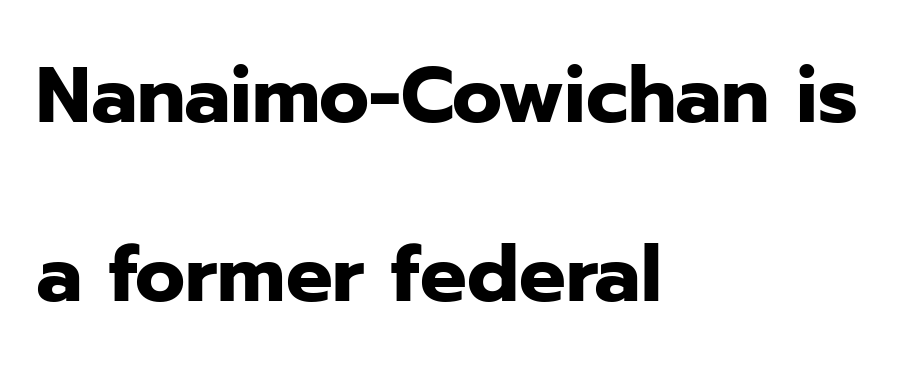
Caption: bold face, heavy strokes. The letters advance in unequal steps, a hallmark of proportional type. Default kerning and tracking; the words read as compact shapes. Baseline-to-baseline distance is far greater than the letter height.
